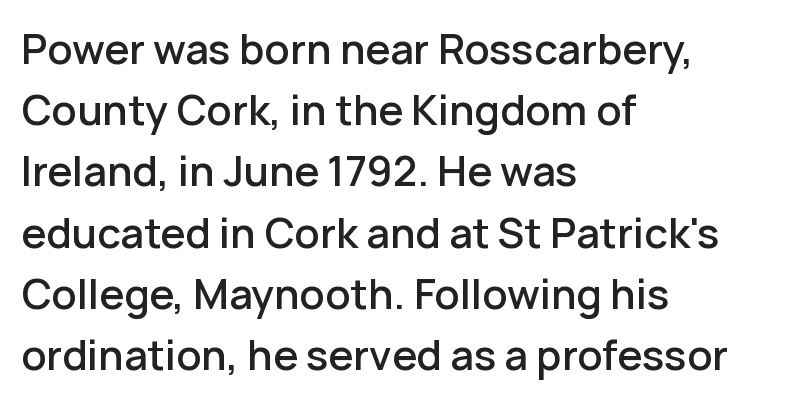
Q: Is the text bold? A: Semi-bold.
Q: Is the text italic (slanted)? A: No, it is upright.
Q: Is the typeface a serif or a sans-serif typeface? A: Sans-serif.
Q: Is the text underlined? A: No.
Q: How is the paragraph aligned? A: Left-aligned.
Q: Is the spacing between letters normal or unusually wide? A: Normal.
Q: Is the spacing between lines tight, normal or loose? A: Normal.
Q: Width (condensed, normal, or wide)? A: Normal.
Q: Stroke contrast? A: Low.
Q: x-height? A: Medium.
Q: Monospaced? A: No.
